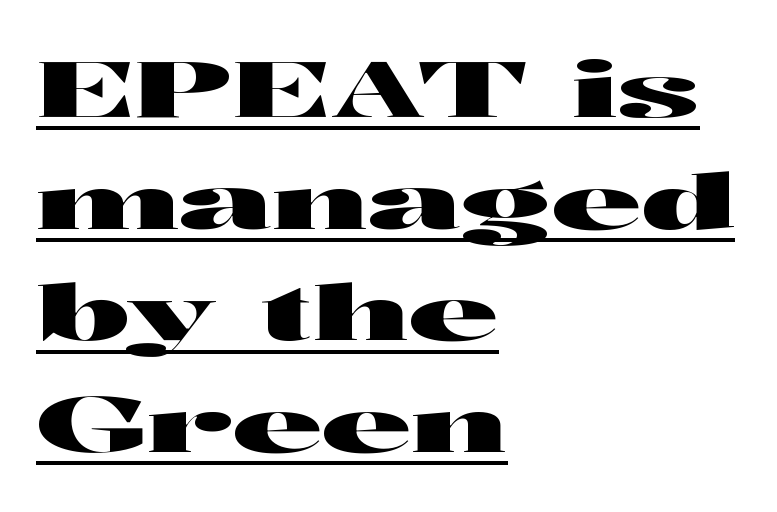
{"serif": "no", "italic": "no", "width": "wide", "stroke_contrast": "high", "x_height": "medium", "monospaced": "no", "underline": "yes", "align": "left", "line_spacing": "normal", "line_spacing_ratio": 1.45, "letter_spacing": "normal", "letter_spacing_em": 0.0, "glyph_px": 77}
